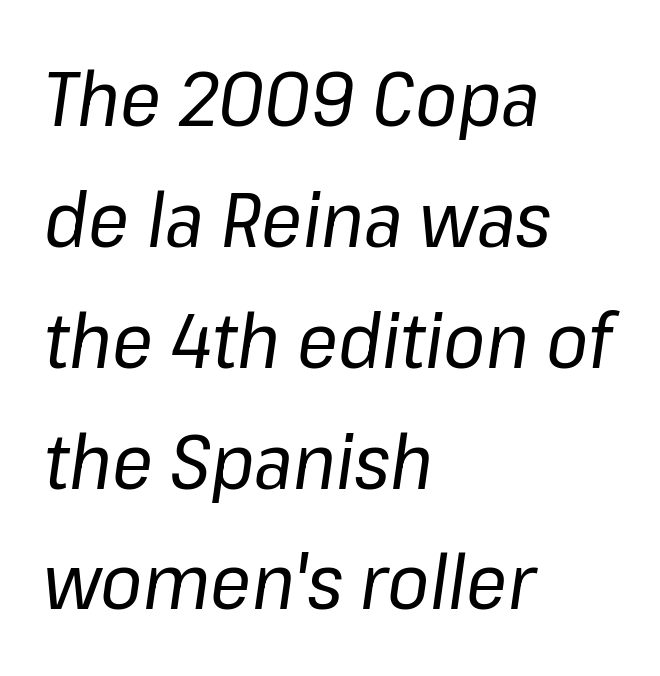
{"italic": "yes", "lean": "right", "slant_degrees": 8, "bold": "no", "weight": "regular", "width": "normal", "stroke_contrast": "low", "x_height": "medium", "monospaced": "no", "underline": "no", "align": "left", "line_spacing": "normal", "line_spacing_ratio": 1.59, "letter_spacing": "normal", "letter_spacing_em": 0.0, "glyph_px": 76}
